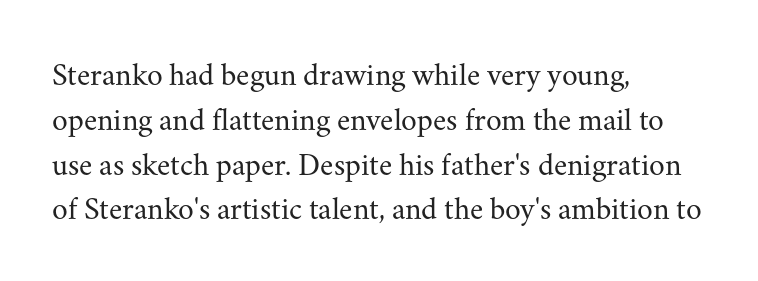
The image shows 32 px regular-weight serif type, upright; set left-aligned, normal line spacing (1.4x), normal letter spacing, not underlined; medium stroke contrast and a small x-height.
